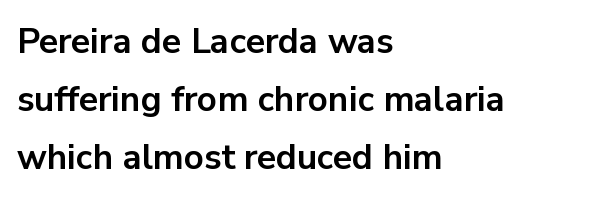
A normal amount of white space separates one row of letters from the next. The words here are not underlined. I'd call this a sans setting — the letters go barefoot. Do the characters align in a grid? No, the font is proportional.
